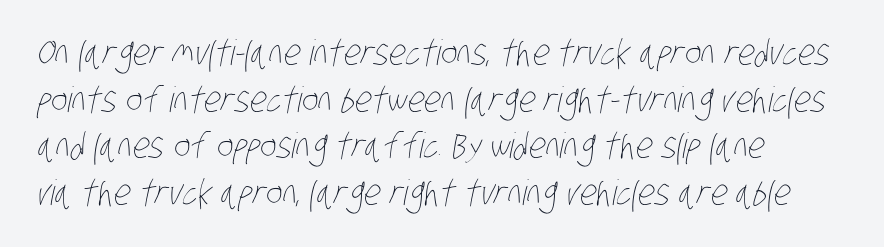
Q: Is the text bold? A: No.
Q: Is the text underlined? A: No.
Q: How is the paragraph aligned? A: Left-aligned.
Q: Is the spacing between letters normal or unusually wide? A: Normal.
Q: Is the spacing between lines tight, normal or loose? A: Normal.
Q: Width (condensed, normal, or wide)? A: Condensed.
Q: Stroke contrast? A: Low.
Q: x-height? A: Large.
Q: Monospaced? A: No.
